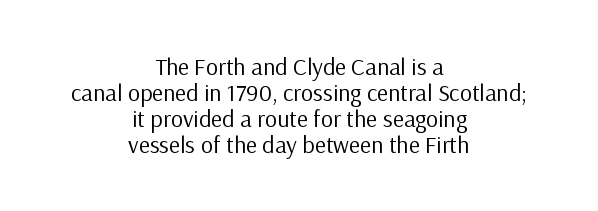
{"italic": "no", "bold": "no", "underline": "no", "align": "center", "line_spacing": "tight", "line_spacing_ratio": 1.08, "letter_spacing": "normal", "letter_spacing_em": 0.0, "glyph_px": 24}
